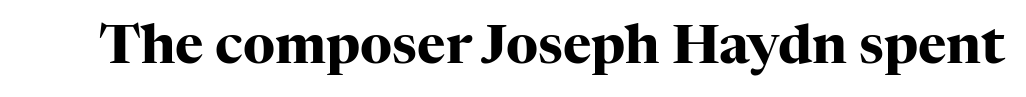
The image shows 54 px heavy serif type, upright; set normal letter spacing, not underlined; high stroke contrast and a medium x-height.
